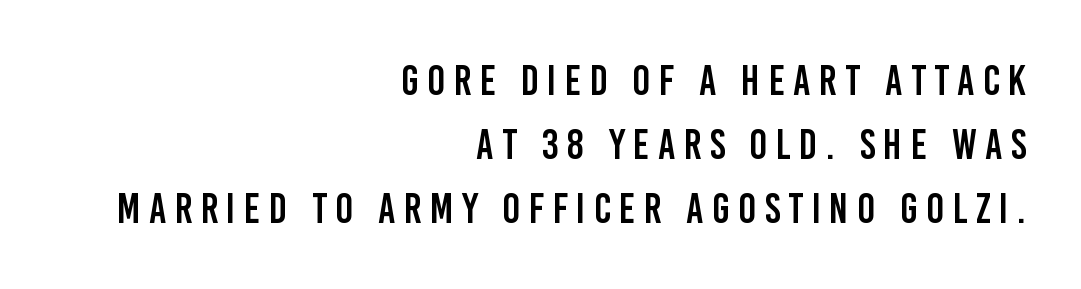
Line ends are locked; line starts wander. Loose tracking; the words dissolve into strings of separated letters. The passage shown is typed in a proportional face where columns would drift. The letters stand upright; this is a roman face.
